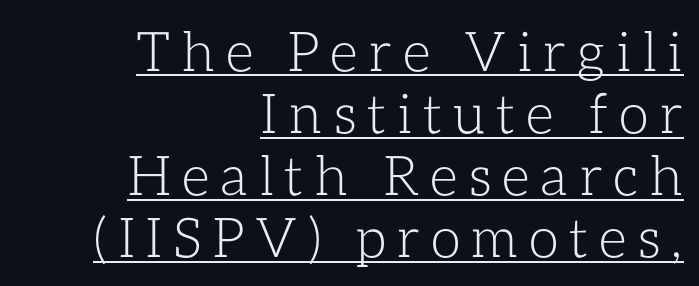
Q: Is the text bold? A: No.
Q: Is the text italic (slanted)? A: No, it is upright.
Q: Is the text underlined? A: Yes.
Q: How is the paragraph aligned? A: Right-aligned.
Q: Is the spacing between lines tight, normal or loose? A: Tight.
Q: Width (condensed, normal, or wide)? A: Normal.
Q: Stroke contrast? A: Low.
Q: x-height? A: Medium.
Q: Monospaced? A: No.
